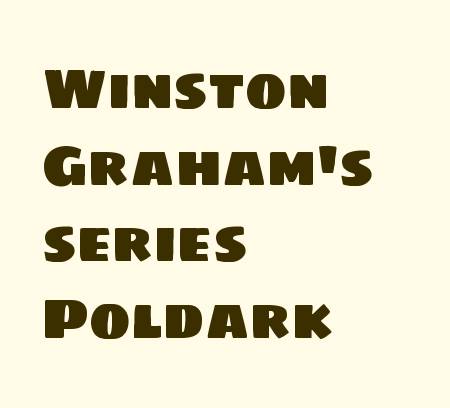
The image shows 56 px sans-serif type; set left-aligned, normal line spacing (1.37x), normal letter spacing, not underlined; low stroke contrast and a large x-height.
